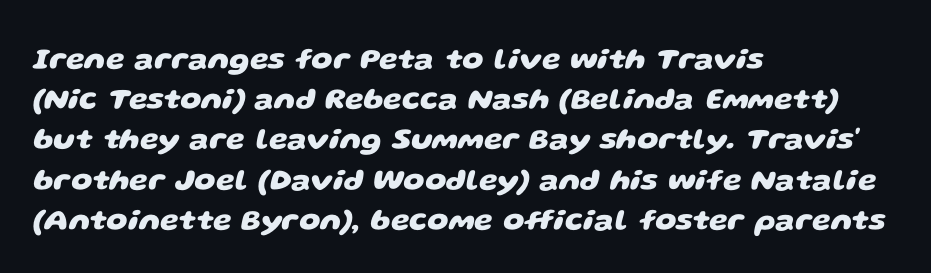
{"serif": "no", "bold": "yes", "weight": "heavy", "width": "wide", "stroke_contrast": "low", "x_height": "large", "monospaced": "no", "underline": "no", "align": "left", "line_spacing": "normal", "line_spacing_ratio": 1.34, "letter_spacing": "normal", "letter_spacing_em": 0.0, "glyph_px": 30}
